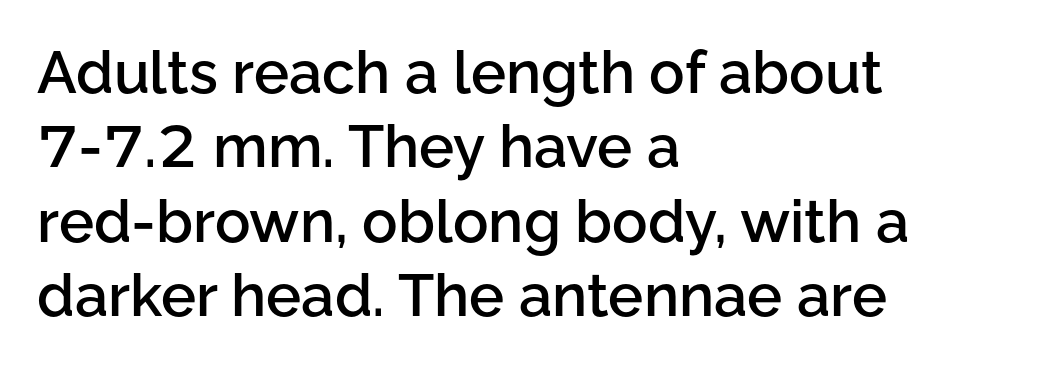
{"serif": "no", "italic": "no", "bold": "semi", "weight": "semibold", "width": "normal", "stroke_contrast": "low", "x_height": "medium", "monospaced": "no", "underline": "no", "align": "left", "line_spacing": "normal", "line_spacing_ratio": 1.26, "letter_spacing": "normal", "letter_spacing_em": 0.0, "glyph_px": 59}
